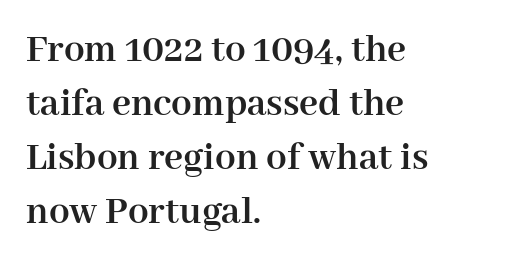
The type sits square on the baseline with zero lean. The glyphs have the mass of a bold cut. Any mark beneath the type? The region is blank. The block of text has a typical density, with ordinary space between rows. Reading down the block, your eye returns to a fixed left position each line.
